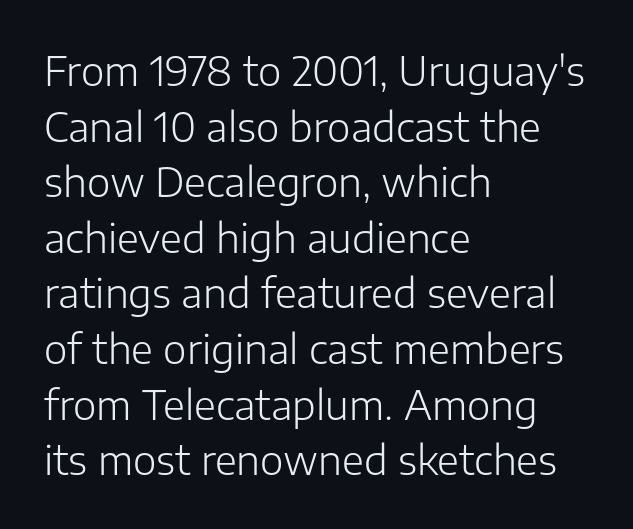
The image shows 40 px light sans-serif type, upright; set left-aligned, normal line spacing (1.39x), normal letter spacing, not underlined; low stroke contrast and a medium x-height.
